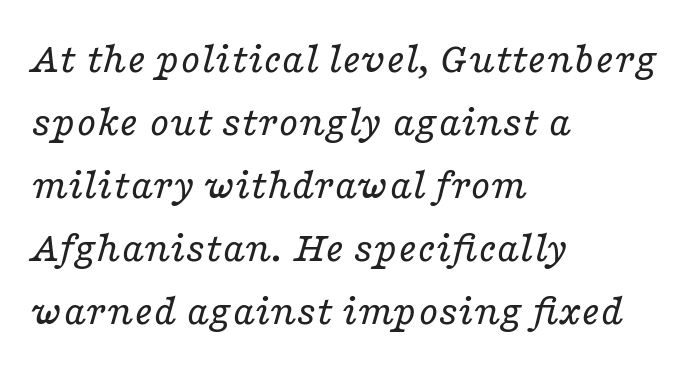
{"serif": "yes", "italic": "yes", "lean": "right", "slant_degrees": 16, "bold": "no", "weight": "regular", "width": "wide", "stroke_contrast": "low", "x_height": "medium", "monospaced": "no", "underline": "no", "align": "left", "line_spacing": "normal", "line_spacing_ratio": 1.4, "letter_spacing": "normal", "letter_spacing_em": 0.0, "glyph_px": 45}
